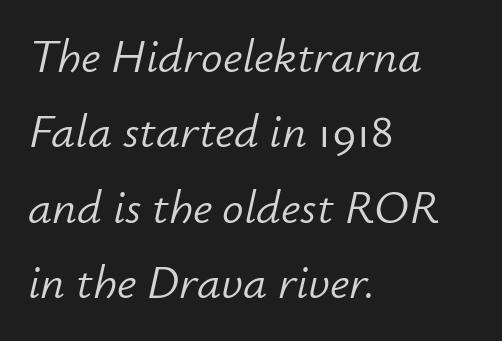
The image shows 48 px light type, italic (leaning right); set left-aligned, normal line spacing (1.57x), normal letter spacing, not underlined; low stroke contrast and a small x-height.
